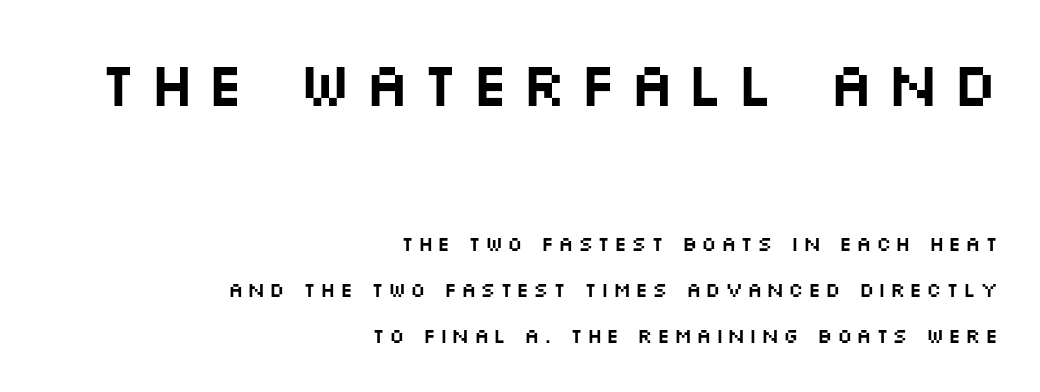
Q: Is the text italic (slanted)? A: No, it is upright.
Q: Is the typeface a serif or a sans-serif typeface? A: Sans-serif.
Q: Is the text underlined? A: No.
Q: How is the paragraph aligned? A: Right-aligned.
Q: Is the spacing between lines tight, normal or loose? A: Loose.
Q: Which block of text is set in a larger size, the first (top) or the second (bottom)? A: The first (top) one.
Q: Width (condensed, normal, or wide)? A: Wide.
Q: Stroke contrast? A: Medium.
Q: x-height? A: Large.
Q: Monospaced? A: No.
